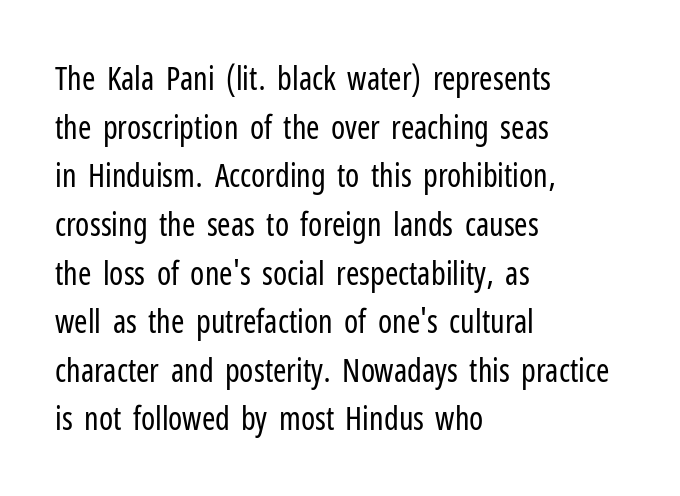
Is the stroke heavy? The answer is a plain regular-or-lighter. Glyph-to-glyph distance matches everyday printed text. You can tell from the bare stems that sans-serif type was used. The passage shown is typed in a proportional face where columns would drift.
